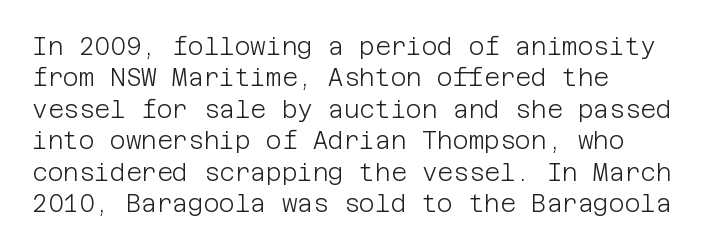
The image shows 24 px text type, upright; set left-aligned, normal line spacing (1.31x), normal letter spacing, not underlined.
